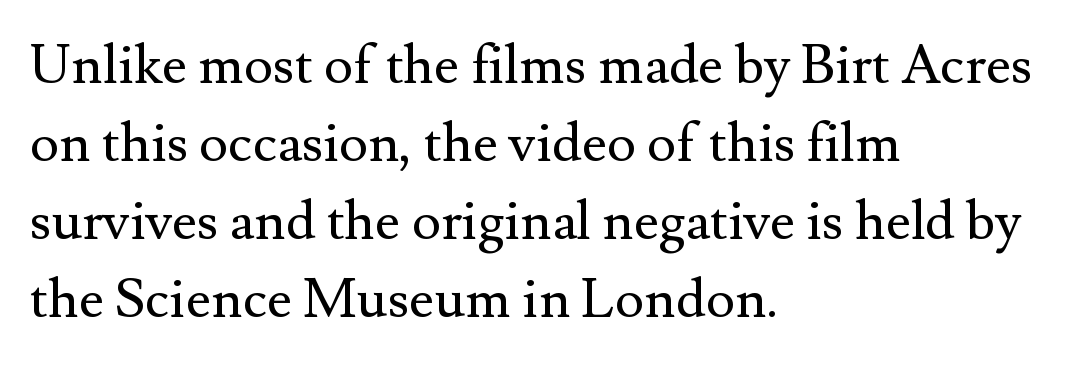
Q: Is the text bold? A: No.
Q: Is the text italic (slanted)? A: No, it is upright.
Q: Is the typeface a serif or a sans-serif typeface? A: Serif.
Q: Is the text underlined? A: No.
Q: How is the paragraph aligned? A: Left-aligned.
Q: Is the spacing between letters normal or unusually wide? A: Normal.
Q: Is the spacing between lines tight, normal or loose? A: Normal.
Q: Width (condensed, normal, or wide)? A: Normal.
Q: Stroke contrast? A: Medium.
Q: x-height? A: Small.
Q: Monospaced? A: No.
